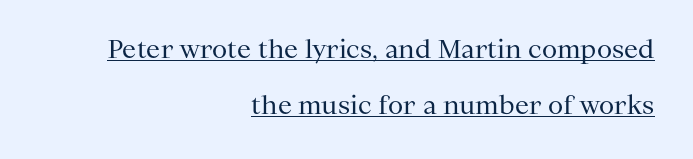
The image shows 25 px text type, upright; set right-aligned, loose line spacing (2.23x), normal letter spacing, underlined.
